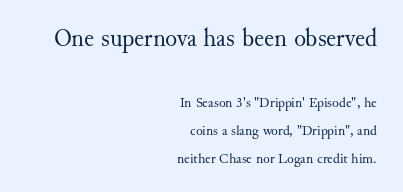
{"italic": "no", "bold": "no", "underline": "no", "align": "right", "line_spacing": "loose", "line_spacing_ratio": 1.98, "letter_spacing": "normal", "letter_spacing_em": 0.0, "larger_block": "first", "size_ratio": 1.79, "glyph_px": 25}
